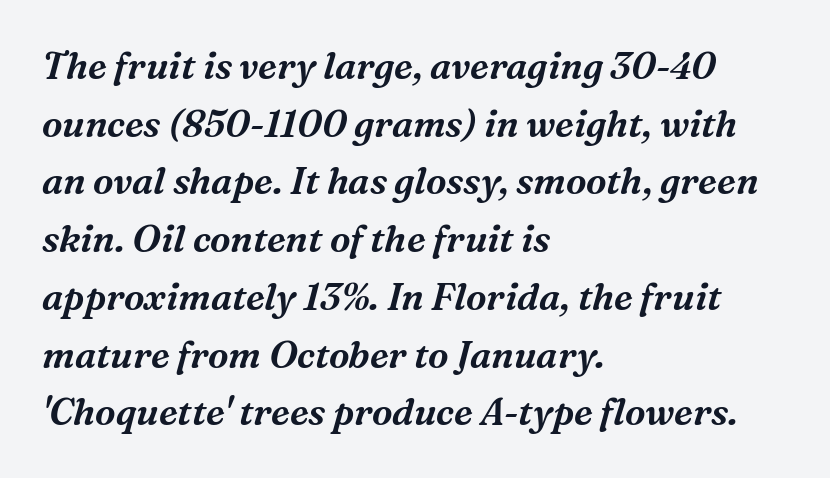
Q: Is the text italic (slanted)? A: Yes, it leans right by about 16 degrees.
Q: Is the typeface a serif or a sans-serif typeface? A: Serif.
Q: Is the text underlined? A: No.
Q: How is the paragraph aligned? A: Left-aligned.
Q: Is the spacing between letters normal or unusually wide? A: Normal.
Q: Is the spacing between lines tight, normal or loose? A: Normal.
Q: Width (condensed, normal, or wide)? A: Normal.
Q: Stroke contrast? A: Medium.
Q: x-height? A: Medium.
Q: Monospaced? A: No.
